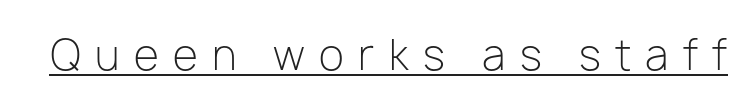
Q: Is the text bold? A: No.
Q: Is the text italic (slanted)? A: No, it is upright.
Q: Is the typeface a serif or a sans-serif typeface? A: Sans-serif.
Q: Is the text underlined? A: Yes.
Q: Is the spacing between letters normal or unusually wide? A: Unusually wide.
Q: Width (condensed, normal, or wide)? A: Normal.
Q: Stroke contrast? A: Low.
Q: x-height? A: Medium.
Q: Monospaced? A: No.
